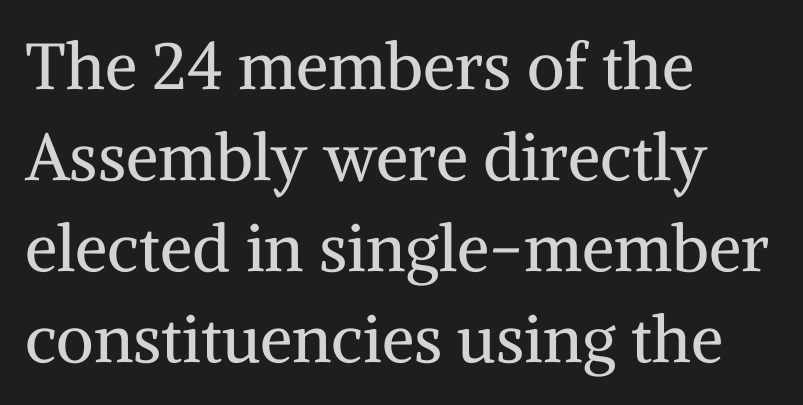
{"serif": "yes", "italic": "no", "bold": "no", "weight": "regular", "width": "normal", "stroke_contrast": "medium", "x_height": "medium", "monospaced": "no", "underline": "no", "align": "left", "line_spacing": "normal", "line_spacing_ratio": 1.4, "letter_spacing": "normal", "letter_spacing_em": 0.0, "glyph_px": 65}
